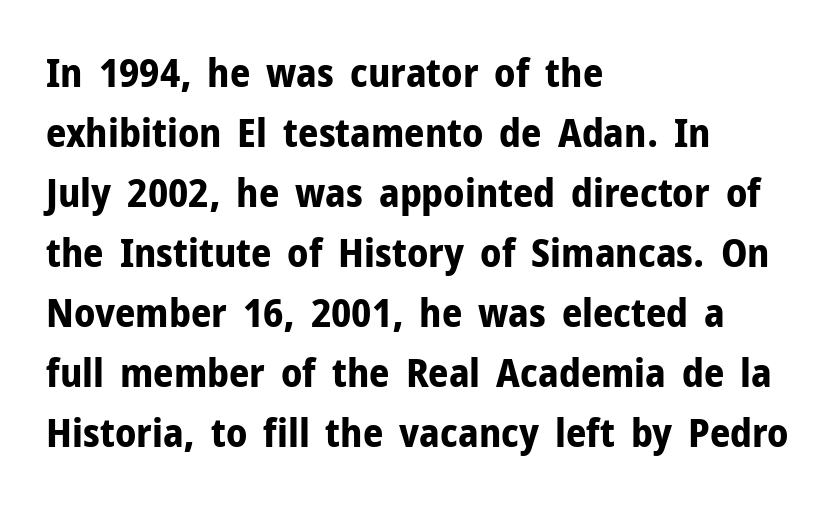
Q: Is the text bold? A: Yes.
Q: Is the text italic (slanted)? A: No, it is upright.
Q: Is the typeface a serif or a sans-serif typeface? A: Sans-serif.
Q: Is the text underlined? A: No.
Q: How is the paragraph aligned? A: Left-aligned.
Q: Is the spacing between letters normal or unusually wide? A: Normal.
Q: Is the spacing between lines tight, normal or loose? A: Normal.
Q: Width (condensed, normal, or wide)? A: Normal.
Q: Stroke contrast? A: Low.
Q: x-height? A: Medium.
Q: Monospaced? A: No.
